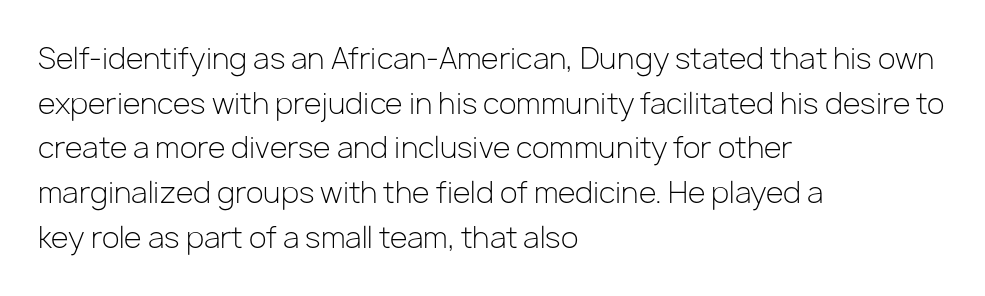
Words float on clear page, feet unadorned. If you drew a line through each stem, it would be perfectly vertical. Varying glyph widths throughout — classic text-font behaviour. The passage shown is not bold in any degree.
